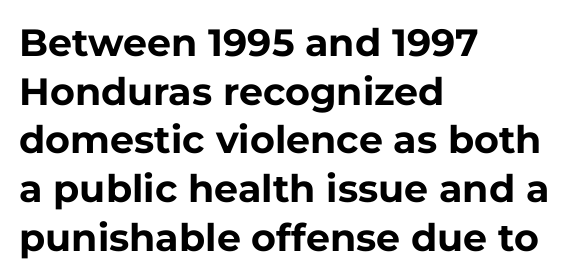
The image shows 38 px bold sans-serif type, upright; set left-aligned, normal line spacing (1.28x), normal letter spacing, not underlined; low stroke contrast and a medium x-height.
